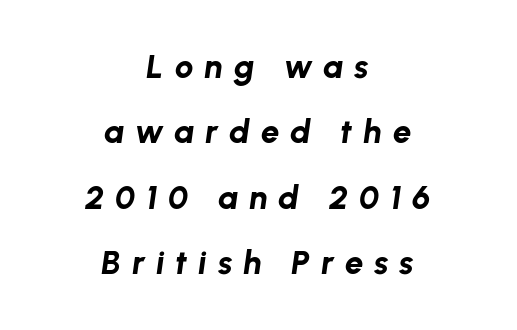
The leading is generous, giving the passage an open texture. The rendering positions every line midway between the sides. These lines were composed using italics. Display-style spreading of the glyphs; the letterfit is very open. Think of a printed novel: that variable character pitch is what you see here. The face used here has the dense, thick strokes of a bold.
